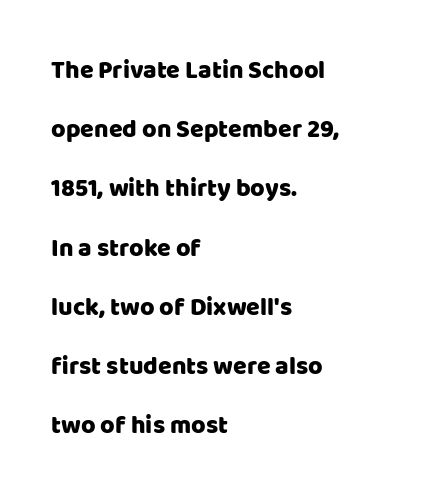
The image shows 25 px text type, upright; set left-aligned, loose line spacing (2.37x), normal letter spacing, not underlined.
